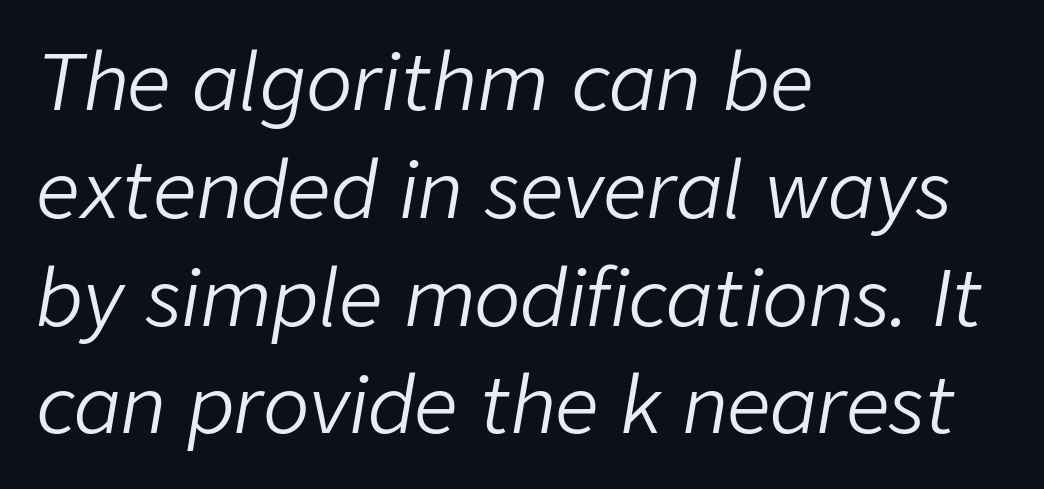
Q: Is the text bold? A: No.
Q: Is the text italic (slanted)? A: Yes, it leans right by about 9 degrees.
Q: Is the text underlined? A: No.
Q: How is the paragraph aligned? A: Left-aligned.
Q: Is the spacing between letters normal or unusually wide? A: Normal.
Q: Is the spacing between lines tight, normal or loose? A: Normal.
Q: Width (condensed, normal, or wide)? A: Normal.
Q: Stroke contrast? A: Low.
Q: x-height? A: Medium.
Q: Monospaced? A: No.
